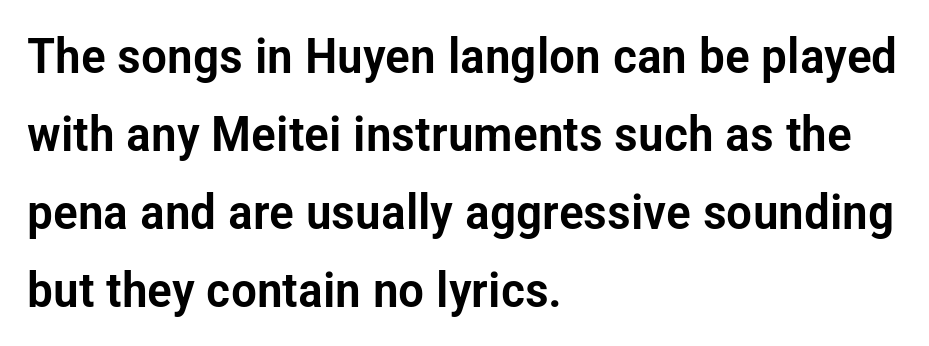
The image shows 49 px condensed sans-serif type, upright; set left-aligned, normal line spacing (1.59x), normal letter spacing, not underlined; low stroke contrast and a medium x-height.
